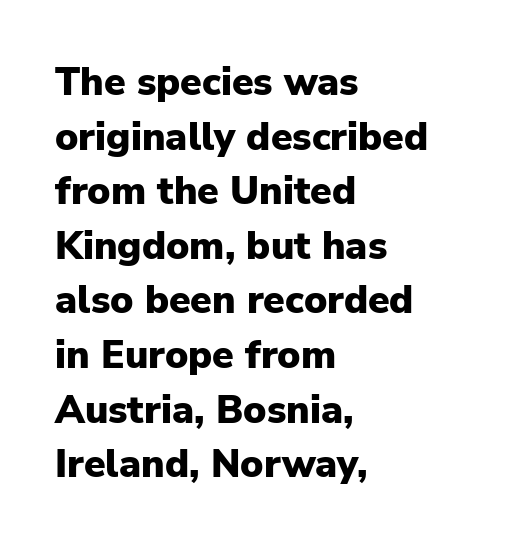
The letters carry no serifs — their stems end cleanly without finishing strokes. You could not count columns in this text — the font is proportionally spaced. Notice how the passage keeps a crisp vertical edge on the left only. The face used here has the dense, thick strokes of a bold. The string is rendered with underlining switched off. The passage shown has conventional tracking throughout.
